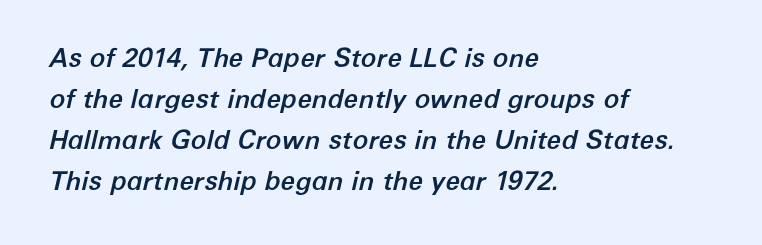
{"italic": "yes", "lean": "right", "slant_degrees": 12, "underline": "no", "align": "left", "line_spacing": "normal", "line_spacing_ratio": 1.58, "letter_spacing": "normal", "letter_spacing_em": 0.0, "glyph_px": 26}
